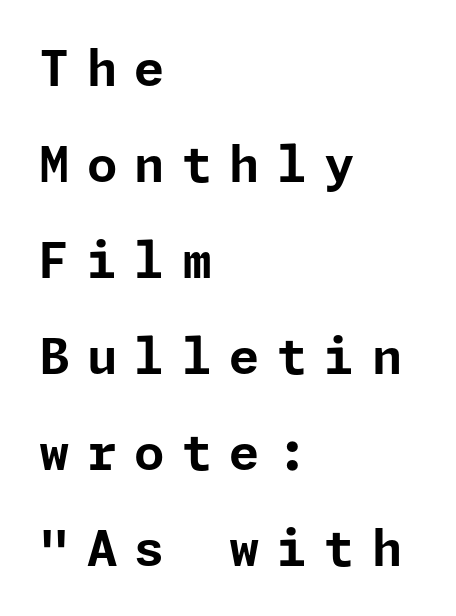
Q: Is the text bold? A: Yes.
Q: Is the text italic (slanted)? A: No, it is upright.
Q: Is the typeface a serif or a sans-serif typeface? A: Sans-serif.
Q: Is the text underlined? A: No.
Q: How is the paragraph aligned? A: Left-aligned.
Q: Is the spacing between letters normal or unusually wide? A: Unusually wide.
Q: Is the spacing between lines tight, normal or loose? A: Loose.
Q: Width (condensed, normal, or wide)? A: Normal.
Q: Stroke contrast? A: Low.
Q: x-height? A: Medium.
